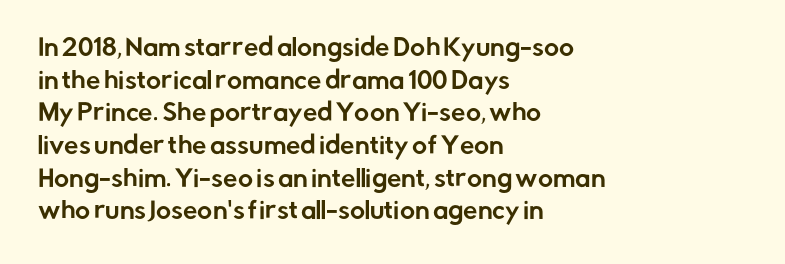
The image shows 23 px text type, upright; set left-aligned, normal line spacing (1.42x), normal letter spacing, not underlined.
